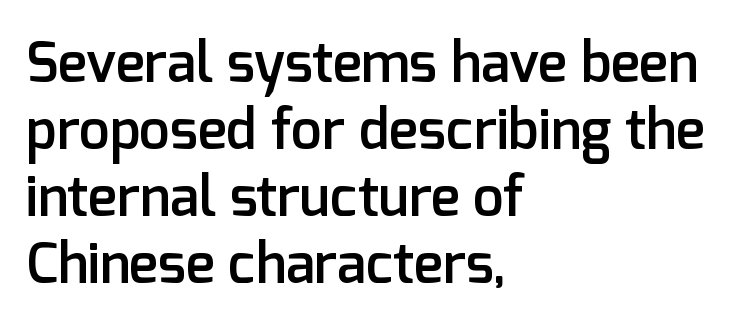
Honestly, the letter spacing is just normal — you wouldn't notice it. Vertical strokes here are truly vertical. On the weight axis this lands at semibold, roughly 600. Looks like regular typesetting: each glyph gets only the width it needs. Beneath every word, the page is bare. What kind of face is this? One without serifs — a sans.
